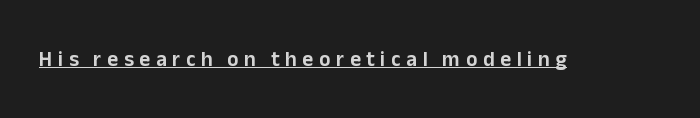
The image shows 21 px text type, upright; set unusually wide letter spacing (+0.27 em), underlined.
